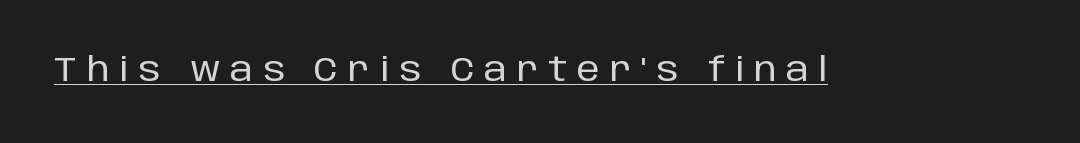
The image shows 33 px sans-serif type, upright; set unusually wide letter spacing (+0.3 em), underlined; low stroke contrast and a large x-height.
